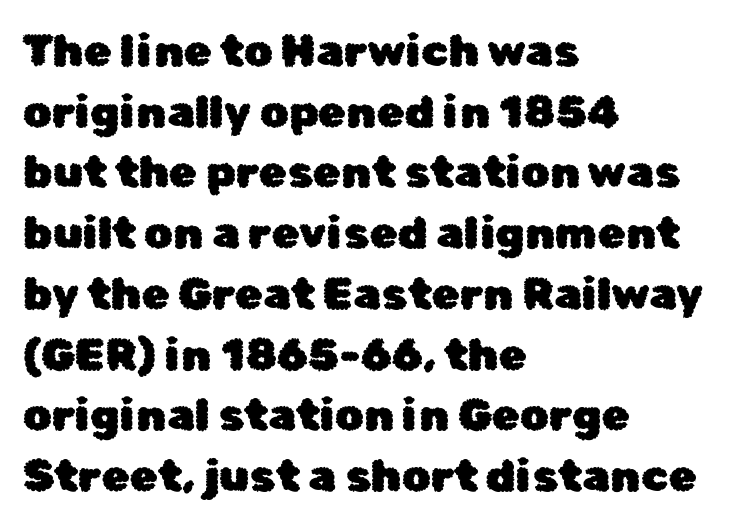
{"serif": "no", "italic": "no", "width": "normal", "stroke_contrast": "low", "x_height": "medium", "monospaced": "no", "underline": "no", "align": "left", "line_spacing": "normal", "line_spacing_ratio": 1.35, "letter_spacing": "normal", "letter_spacing_em": 0.0, "glyph_px": 45}
